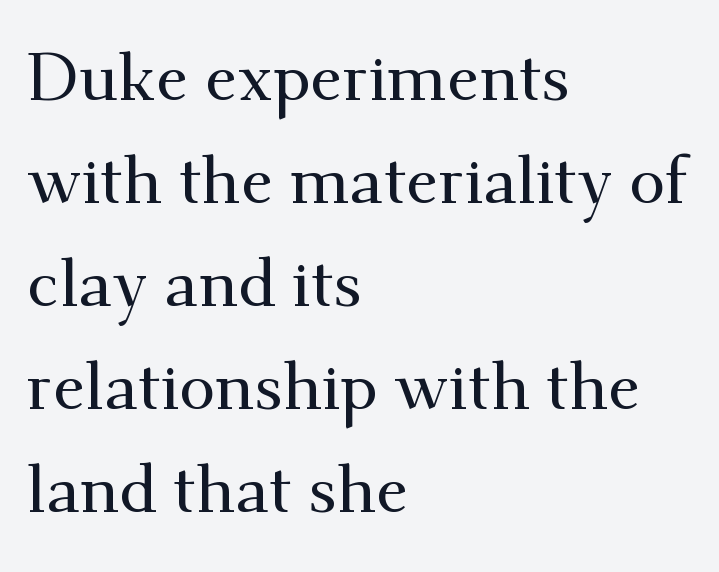
The image shows 66 px serif type, upright; set left-aligned, normal line spacing (1.56x), normal letter spacing, not underlined; medium stroke contrast and a small x-height.
